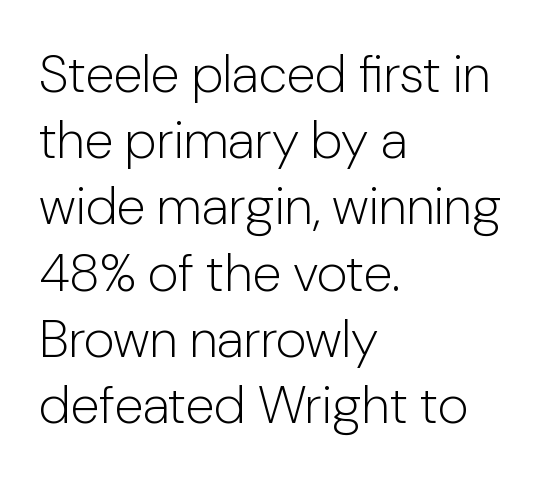
Unbolded letterforms with no extra heft. Designer's note — italics off, roman on. Honestly, there is no underline to notice here at all. If you drew a ruler down the left edge, every line would touch it.
